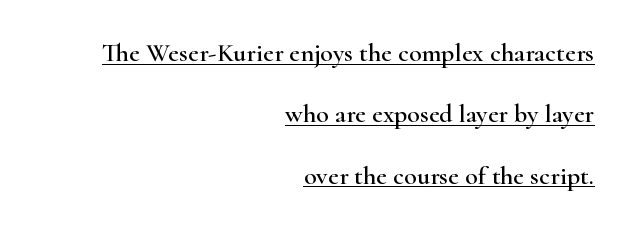
Q: Is the text italic (slanted)? A: No, it is upright.
Q: Is the text underlined? A: Yes.
Q: How is the paragraph aligned? A: Right-aligned.
Q: Is the spacing between letters normal or unusually wide? A: Normal.
Q: Is the spacing between lines tight, normal or loose? A: Loose.
